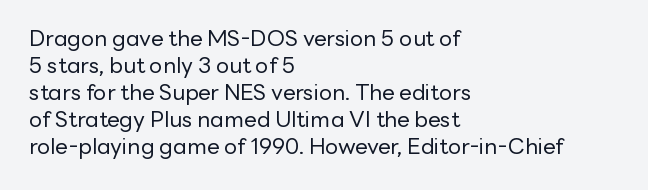
The image shows 22 px text type, upright; set left-aligned, line spacing 1.23x, normal letter spacing, not underlined.
